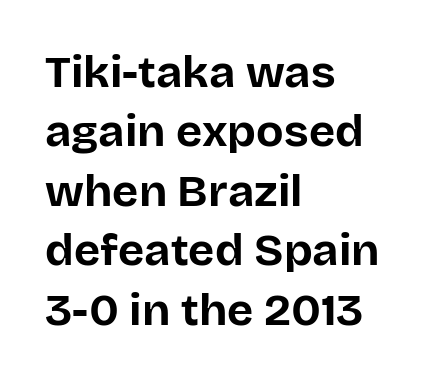
Q: Is the text bold? A: Yes.
Q: Is the text italic (slanted)? A: No, it is upright.
Q: Is the typeface a serif or a sans-serif typeface? A: Sans-serif.
Q: Is the text underlined? A: No.
Q: How is the paragraph aligned? A: Left-aligned.
Q: Is the spacing between letters normal or unusually wide? A: Normal.
Q: Is the spacing between lines tight, normal or loose? A: Normal.
Q: Width (condensed, normal, or wide)? A: Normal.
Q: Stroke contrast? A: Low.
Q: x-height? A: Large.
Q: Monospaced? A: No.
